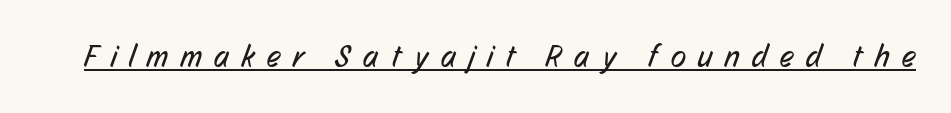
{"serif": "no", "bold": "no", "weight": "regular", "width": "condensed", "stroke_contrast": "low", "x_height": "medium", "monospaced": "no", "underline": "yes", "letter_spacing": "wide", "letter_spacing_em": 0.41, "glyph_px": 31}
